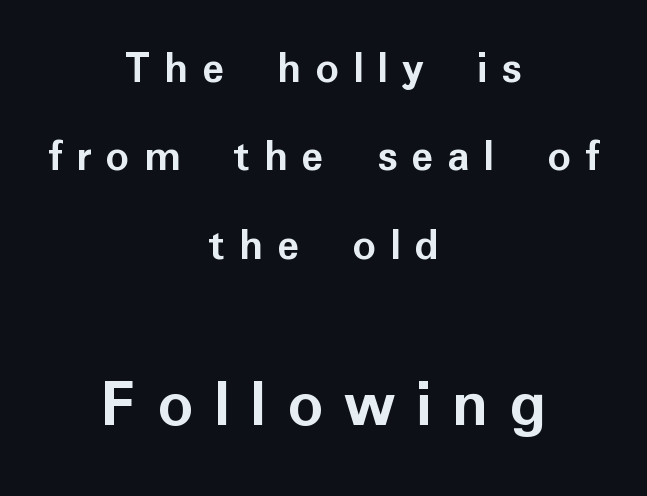
Q: Is the text bold? A: Yes.
Q: Is the text italic (slanted)? A: No, it is upright.
Q: Is the typeface a serif or a sans-serif typeface? A: Sans-serif.
Q: Is the text underlined? A: No.
Q: How is the paragraph aligned? A: Centered.
Q: Is the spacing between letters normal or unusually wide? A: Unusually wide.
Q: Is the spacing between lines tight, normal or loose? A: Loose.
Q: Which block of text is set in a larger size, the first (top) or the second (bottom)? A: The second (bottom) one.
Q: Width (condensed, normal, or wide)? A: Normal.
Q: Stroke contrast? A: Low.
Q: x-height? A: Medium.
Q: Monospaced? A: No.
